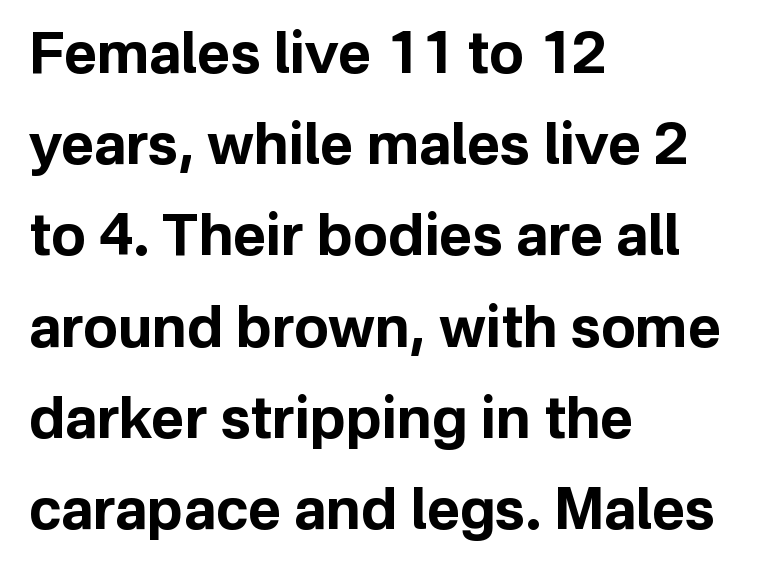
{"serif": "no", "italic": "no", "bold": "yes", "weight": "bold", "width": "normal", "stroke_contrast": "low", "x_height": "medium", "monospaced": "no", "underline": "no", "align": "left", "line_spacing": "normal", "line_spacing_ratio": 1.6, "letter_spacing": "normal", "letter_spacing_em": 0.0, "glyph_px": 57}
